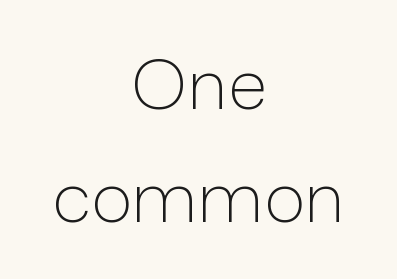
If you measured baseline to baseline, you'd find a middling distance. Heft: none added — not bold. The face used here is a sans, in the tradition of grotesques and geometrics. Tall strokes in this sample are plumb rather than angled.
